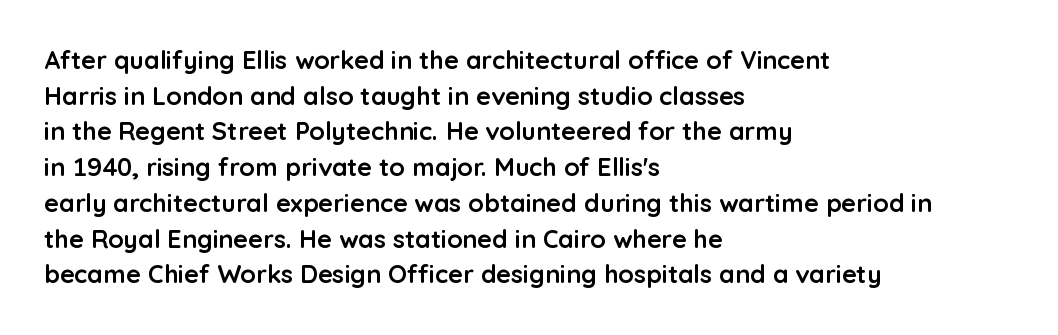
The image shows 25 px bold type, upright; set left-aligned, normal line spacing (1.43x), normal letter spacing, not underlined.
